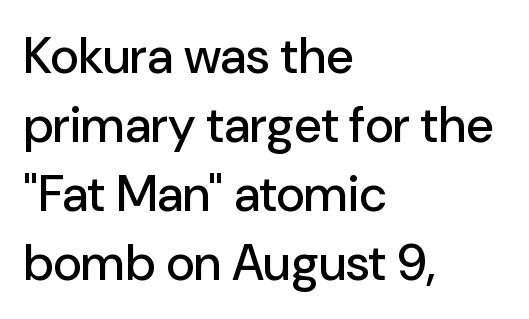
The image shows 50 px sans-serif type, upright; set left-aligned, normal line spacing (1.38x), normal letter spacing, not underlined; low stroke contrast and a medium x-height.
